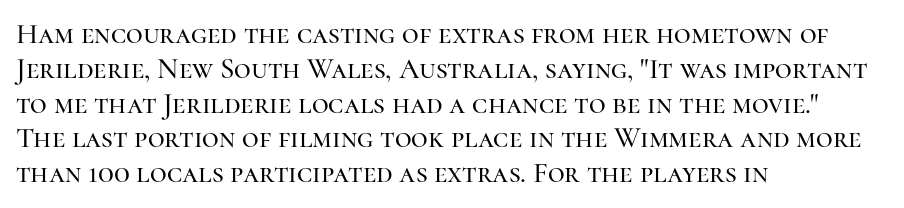
The gaps between neighbouring characters are ordinary and unremarkable. Teacher's note: observe the even left margin — that is flush-left alignment. Unlike italic type, these characters show no tilt at all. Has an underline been added? It has not. Each letter keeps its own natural width here, so spacing adapts to shape. Old-style or modern, the face here clearly has serifs.
